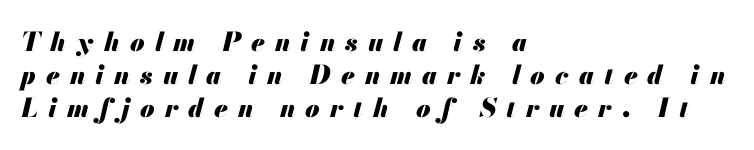
The letters are spread apart with noticeably loose tracking. Successive baselines arrive at the customary interval. Letters rest on an invisible, unmarked baseline. On the weight axis this lands at bold, roughly 700. There's an unmistakable incline to the writing here. The rag falls on the right side of this text block.
